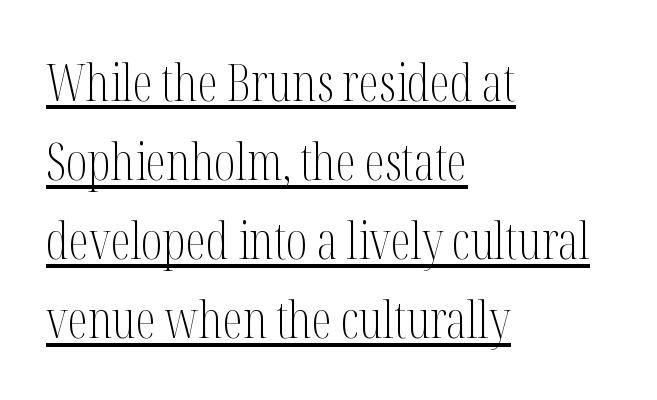
This sample carries an underscore along the baseline area. Summary of weight: not heavy and not bold. Notice how the passage keeps a crisp vertical edge on the left only. Characters follow at the spacing the type designer built in. I'd call this a serif setting — the letters wear small feet.
